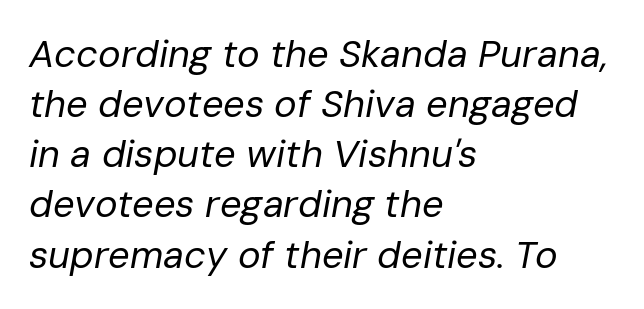
The image shows 38 px regular-weight type, italic (leaning right); set left-aligned, normal line spacing (1.32x), normal letter spacing, not underlined; low stroke contrast and a medium x-height.
